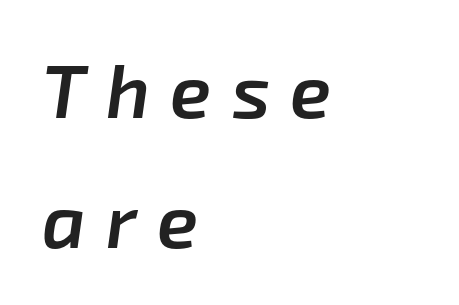
The image shows 75 px semibold type, italic (leaning right); set left-aligned, line spacing 1.73x, unusually wide letter spacing (+0.27 em), not underlined; low stroke contrast and a medium x-height.
